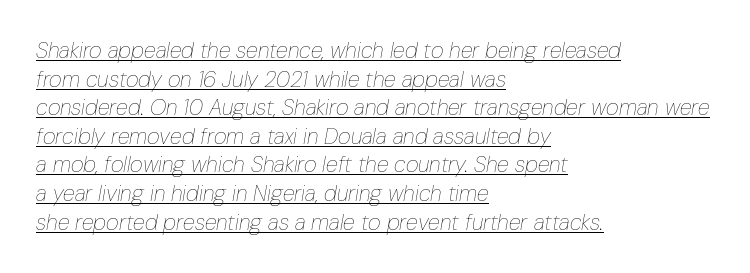
{"italic": "yes", "lean": "right", "slant_degrees": 10, "bold": "no", "underline": "yes", "align": "left", "line_spacing": "normal", "line_spacing_ratio": 1.3, "letter_spacing": "normal", "letter_spacing_em": 0.0, "glyph_px": 22}
